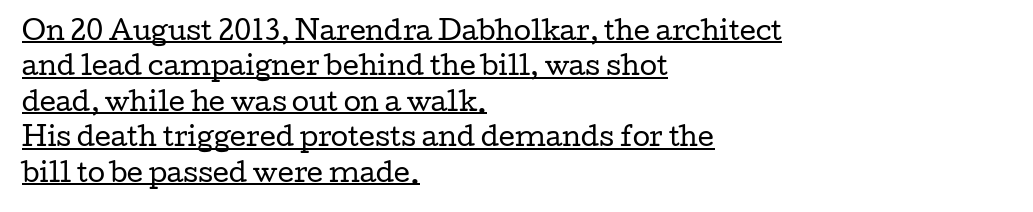
All the whitespace from short lines collects on the right. Upright lettering throughout. Each line of the rendering has a horizontal stroke beneath the glyphs. The designer left line spacing at the default. Look at the tracking — it's just the regular setting, nothing added. Counters stay open thanks to moderate or lighter strokes.
